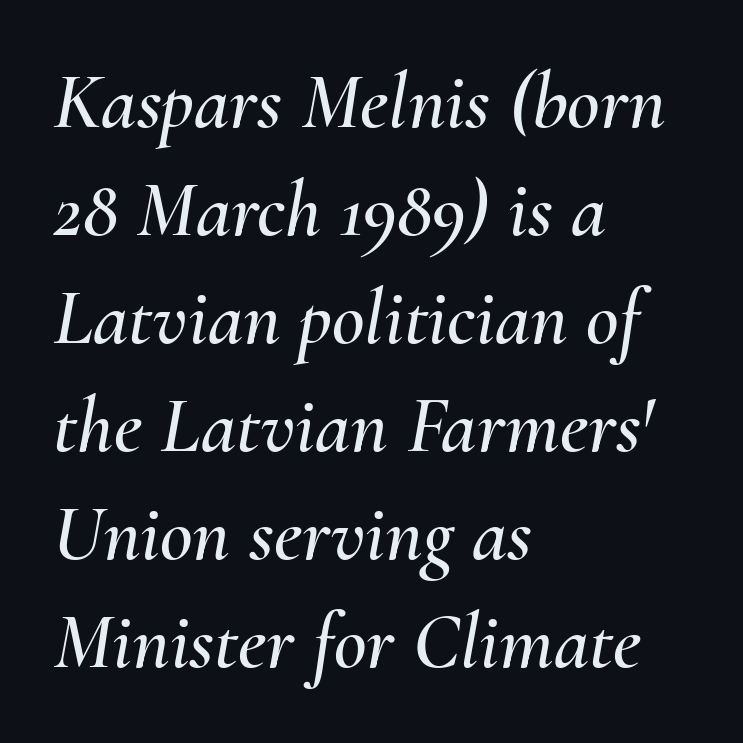
The image shows 80 px text type, italic (leaning right); set left-aligned, normal line spacing (1.35x), normal letter spacing, not underlined; medium stroke contrast and a small x-height.
